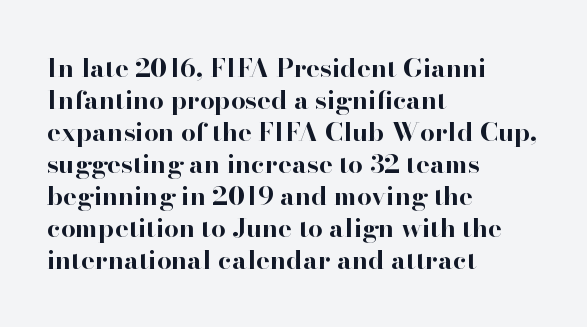
Q: Is the text bold? A: Yes.
Q: Is the text italic (slanted)? A: No, it is upright.
Q: Is the text underlined? A: No.
Q: How is the paragraph aligned? A: Left-aligned.
Q: Is the spacing between letters normal or unusually wide? A: Normal.
